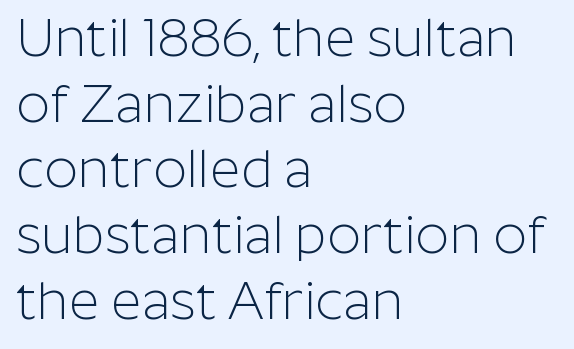
Q: Is the text bold? A: No.
Q: Is the text italic (slanted)? A: No, it is upright.
Q: Is the typeface a serif or a sans-serif typeface? A: Sans-serif.
Q: Is the text underlined? A: No.
Q: How is the paragraph aligned? A: Left-aligned.
Q: Is the spacing between letters normal or unusually wide? A: Normal.
Q: Width (condensed, normal, or wide)? A: Normal.
Q: Stroke contrast? A: Low.
Q: x-height? A: Medium.
Q: Monospaced? A: No.
